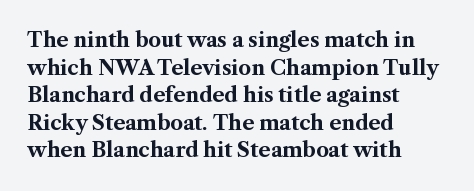
The image shows 20 px bold type, upright; set left-aligned, normal line spacing (1.38x), normal letter spacing, not underlined.
